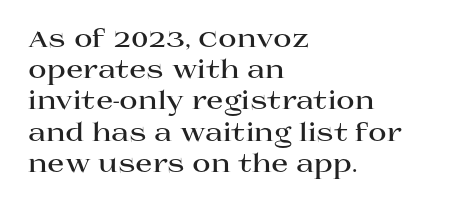
Caption: standard tracking, unaltered. Weight: bold. Line beginnings align vertically; line endings do not. The type sits square on the baseline with zero lean.
